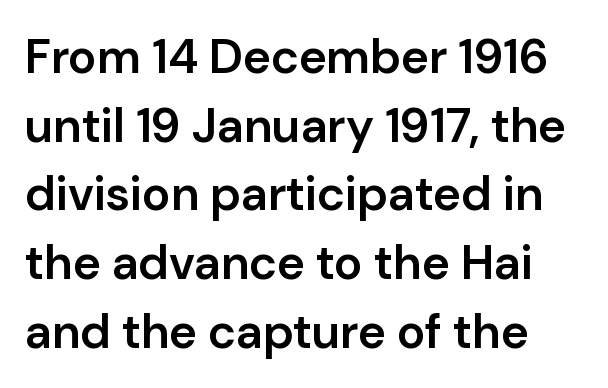
The image shows 48 px semibold sans-serif type, upright; set normal line spacing (1.43x), normal letter spacing, not underlined; low stroke contrast and a medium x-height.
